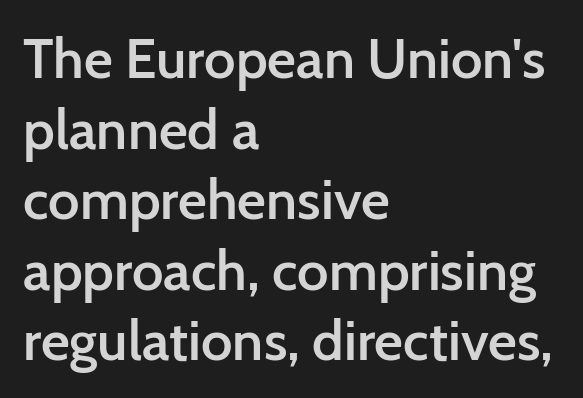
{"serif": "no", "italic": "no", "bold": "semi", "weight": "semibold", "width": "normal", "stroke_contrast": "low", "x_height": "medium", "monospaced": "no", "underline": "no", "align": "left", "line_spacing": "normal", "line_spacing_ratio": 1.26, "letter_spacing": "normal", "letter_spacing_em": 0.0, "glyph_px": 56}
